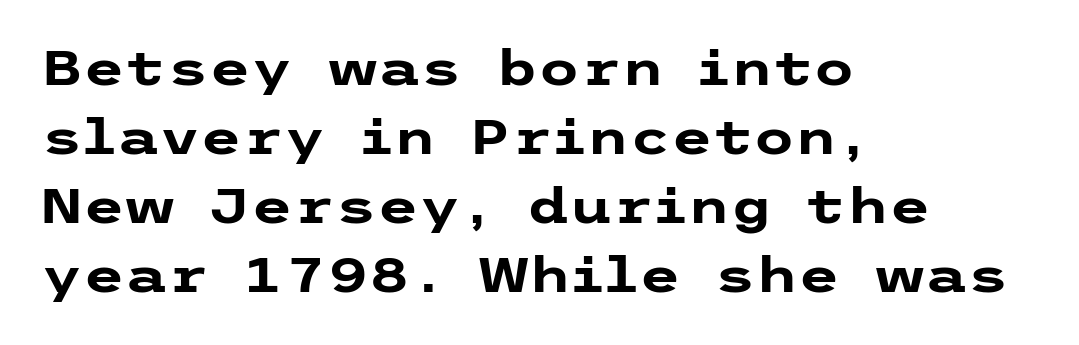
The image shows 48 px heavy, wide sans-serif type, upright; set left-aligned, normal line spacing (1.44x), normal letter spacing, not underlined; low stroke contrast and a medium x-height.
